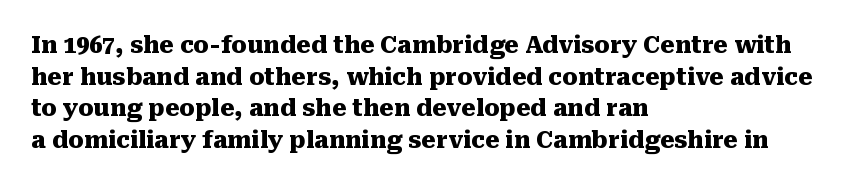
Q: Is the text bold? A: Yes.
Q: Is the text italic (slanted)? A: No, it is upright.
Q: Is the text underlined? A: No.
Q: How is the paragraph aligned? A: Left-aligned.
Q: Is the spacing between letters normal or unusually wide? A: Normal.
Q: Is the spacing between lines tight, normal or loose? A: Normal.
